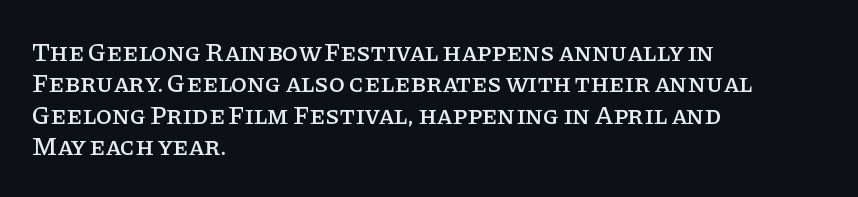
{"italic": "no", "underline": "no", "align": "left", "line_spacing_ratio": 1.21, "letter_spacing": "normal", "letter_spacing_em": 0.0, "glyph_px": 26}
